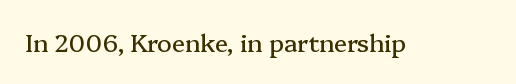
Observe the ordinary spacing: letters are neighbours, not strangers. Underline: absent. Rendered with straight, roman letterforms.
